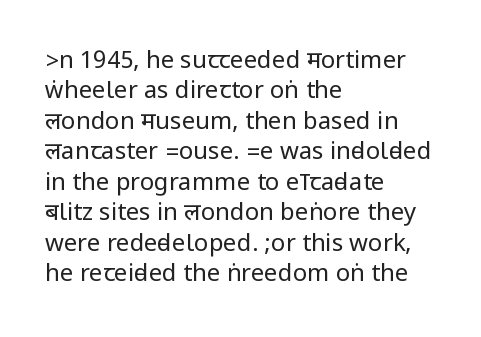
{"italic": "no", "bold": "no", "underline": "no", "align": "left", "line_spacing": "normal", "line_spacing_ratio": 1.27, "letter_spacing": "normal", "letter_spacing_em": 0.0, "glyph_px": 24}
